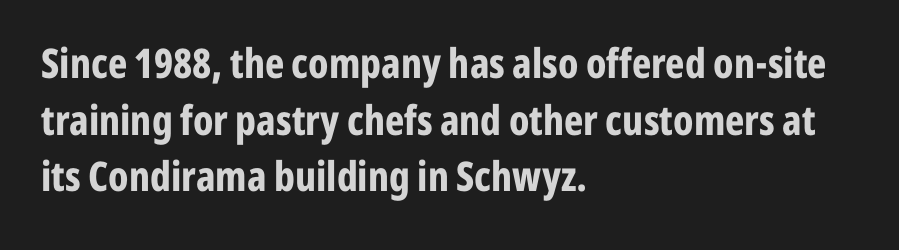
The image shows 41 px bold, condensed sans-serif type, upright; set left-aligned, normal line spacing (1.38x), normal letter spacing, not underlined; low stroke contrast and a medium x-height.
